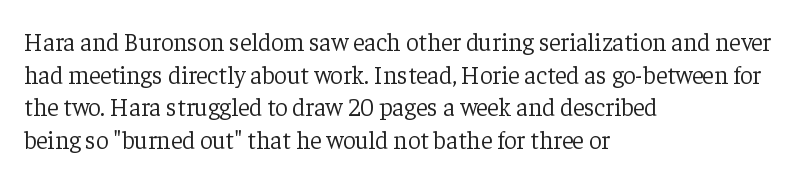
The image shows 25 px text type, upright; set left-aligned, normal line spacing (1.31x), normal letter spacing, not underlined.
